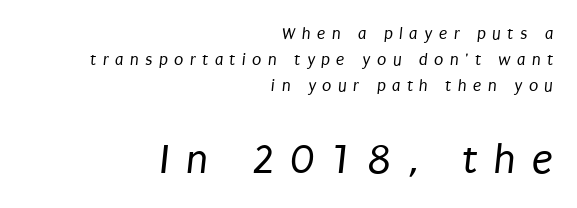
Q: Is the text bold? A: No.
Q: Is the typeface a serif or a sans-serif typeface? A: Sans-serif.
Q: Is the text underlined? A: No.
Q: How is the paragraph aligned? A: Right-aligned.
Q: Is the spacing between letters normal or unusually wide? A: Unusually wide.
Q: Is the spacing between lines tight, normal or loose? A: Normal.
Q: Which block of text is set in a larger size, the first (top) or the second (bottom)? A: The second (bottom) one.
Q: Width (condensed, normal, or wide)? A: Condensed.
Q: Stroke contrast? A: Low.
Q: x-height? A: Large.
Q: Monospaced? A: No.
